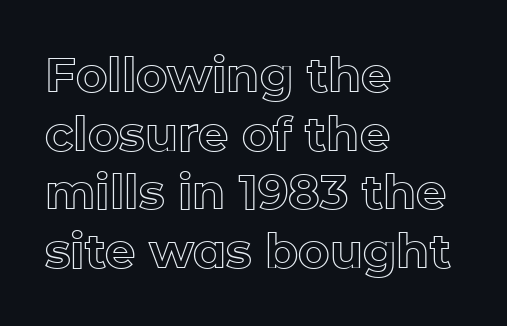
The image shows 48 px text type, upright; set left-aligned, line spacing 1.22x, normal letter spacing, not underlined; a medium x-height.
